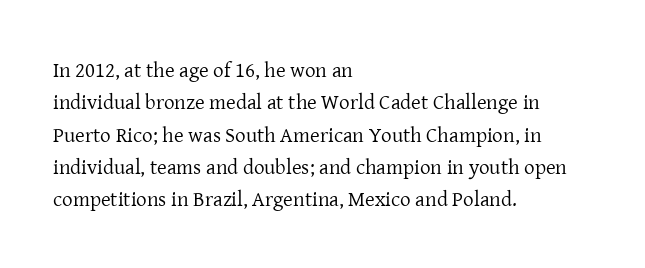
Q: Is the text bold? A: No.
Q: Is the text italic (slanted)? A: No, it is upright.
Q: Is the text underlined? A: No.
Q: How is the paragraph aligned? A: Left-aligned.
Q: Is the spacing between letters normal or unusually wide? A: Normal.
Q: Is the spacing between lines tight, normal or loose? A: Normal.
